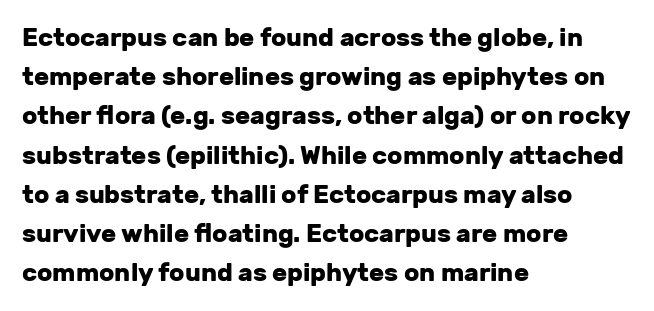
Q: Is the text bold? A: Yes.
Q: Is the text italic (slanted)? A: No, it is upright.
Q: Is the text underlined? A: No.
Q: How is the paragraph aligned? A: Left-aligned.
Q: Is the spacing between letters normal or unusually wide? A: Normal.
Q: Is the spacing between lines tight, normal or loose? A: Normal.
